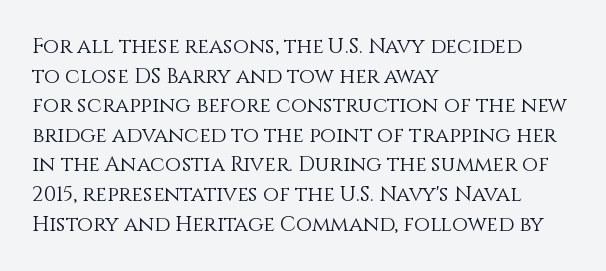
The image shows 21 px text type, upright; set left-aligned, normal line spacing (1.41x), normal letter spacing, not underlined.
